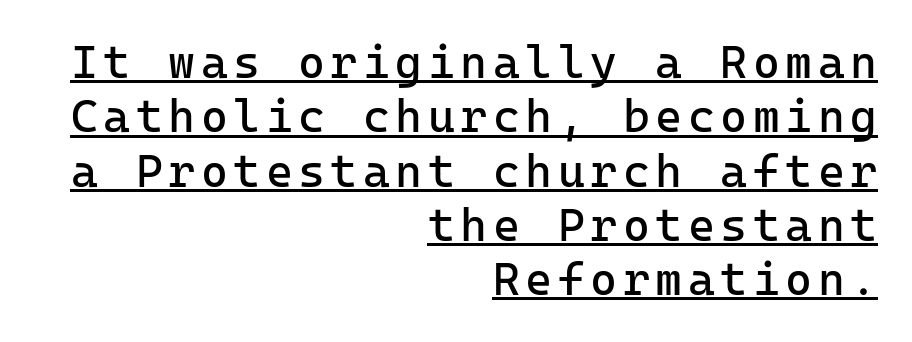
This sample has the even, mechanical cadence of fixed-width lettering. Is this a sans? Yes — the strokes have no serifs. Weight: not bold — regular or lighter. A typographer would call this underscored text. The lines are quadded right.
